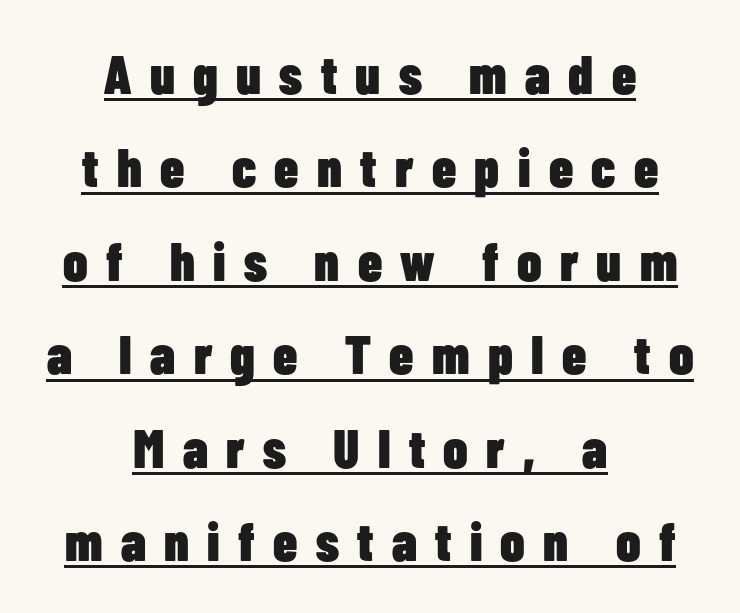
{"serif": "no", "italic": "no", "bold": "yes", "weight": "heavy", "width": "condensed", "stroke_contrast": "low", "x_height": "medium", "monospaced": "no", "underline": "yes", "align": "center", "line_spacing_ratio": 1.73, "letter_spacing": "wide", "letter_spacing_em": 0.34, "glyph_px": 54}
